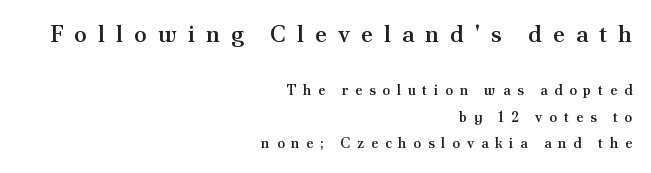
{"italic": "no", "bold": "semi", "underline": "no", "align": "right", "line_spacing": "loose", "line_spacing_ratio": 1.9, "letter_spacing": "wide", "letter_spacing_em": 0.48, "larger_block": "first", "size_ratio": 1.64, "glyph_px": 23}
